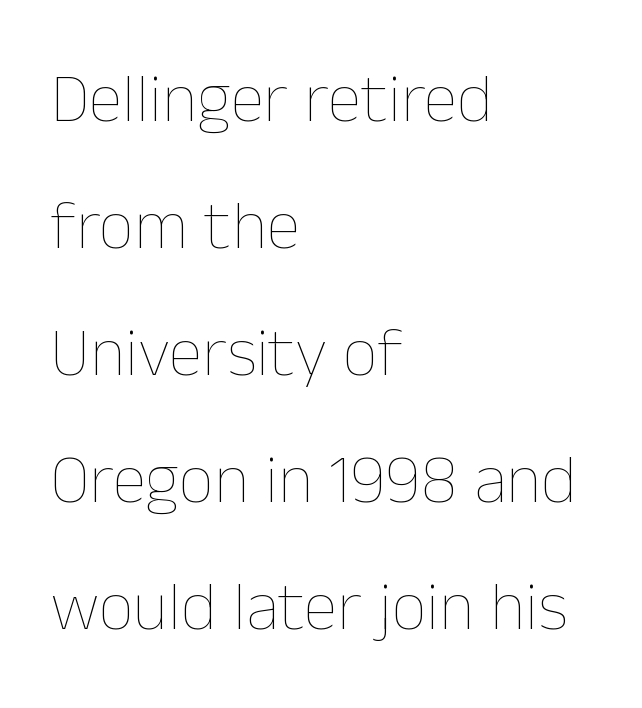
The image shows 69 px thin type, upright; set left-aligned, line spacing 1.84x, normal letter spacing, not underlined; low stroke contrast and a medium x-height.
